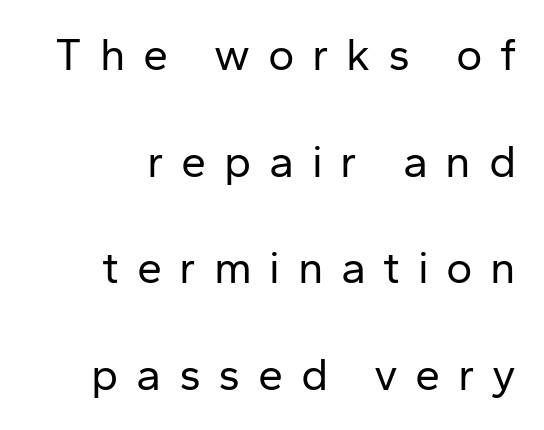
Substantial extra tracking has been applied to these lines. The rendering uses a large line-height, opening up the rows. Right-aligned paragraph, ragged on the left. To sum up the face: it is a sans, with no serifs. Decoration check: the copy has no underline. Style check: upright.
